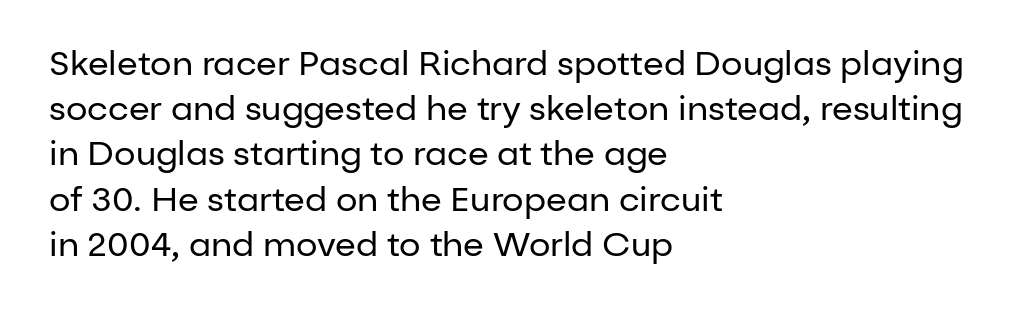
{"serif": "no", "italic": "no", "bold": "no", "weight": "regular", "width": "normal", "stroke_contrast": "low", "x_height": "medium", "monospaced": "no", "underline": "no", "align": "left", "line_spacing": "normal", "line_spacing_ratio": 1.33, "letter_spacing": "normal", "letter_spacing_em": 0.0, "glyph_px": 34}
